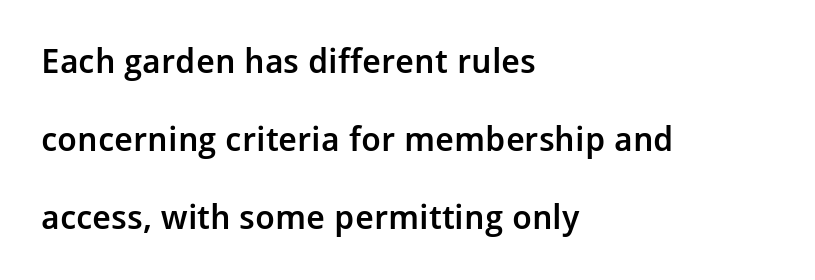
The image shows 34 px semibold sans-serif type, upright; set left-aligned, loose line spacing (2.3x), normal letter spacing, not underlined; low stroke contrast and a medium x-height.
